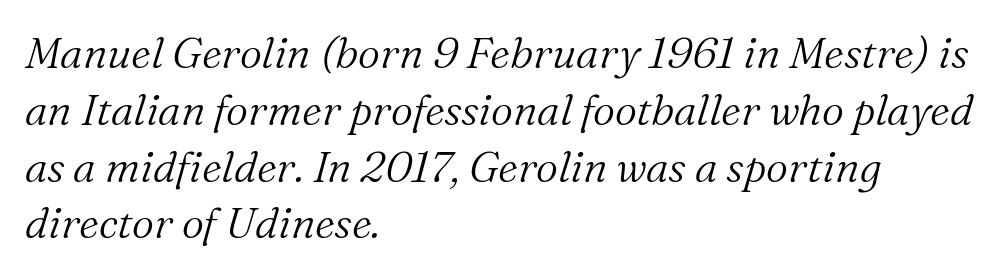
Q: Is the text bold? A: No.
Q: Is the text italic (slanted)? A: Yes, it leans right by about 16 degrees.
Q: Is the typeface a serif or a sans-serif typeface? A: Serif.
Q: Is the text underlined? A: No.
Q: How is the paragraph aligned? A: Left-aligned.
Q: Is the spacing between letters normal or unusually wide? A: Normal.
Q: Is the spacing between lines tight, normal or loose? A: Normal.
Q: Width (condensed, normal, or wide)? A: Normal.
Q: Stroke contrast? A: Medium.
Q: x-height? A: Medium.
Q: Monospaced? A: No.
